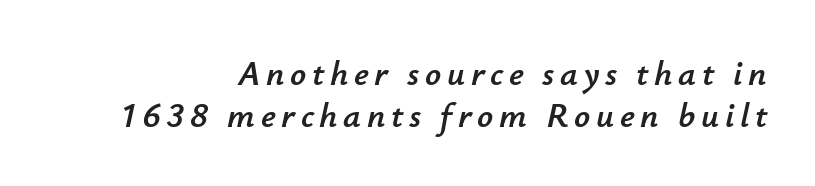
The image shows 35 px text type, italic (leaning right); set right-aligned, line spacing 1.19x, not underlined; low stroke contrast and a small x-height.
